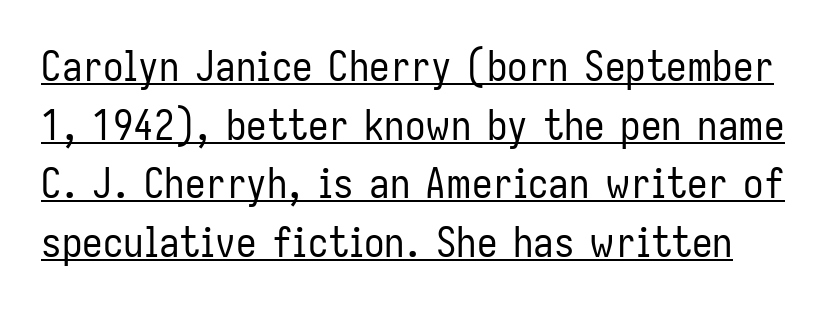
{"serif": "no", "italic": "no", "bold": "no", "weight": "regular", "width": "condensed", "stroke_contrast": "low", "x_height": "medium", "monospaced": "no", "underline": "yes", "line_spacing": "normal", "line_spacing_ratio": 1.43, "letter_spacing": "normal", "letter_spacing_em": 0.0, "glyph_px": 41}
